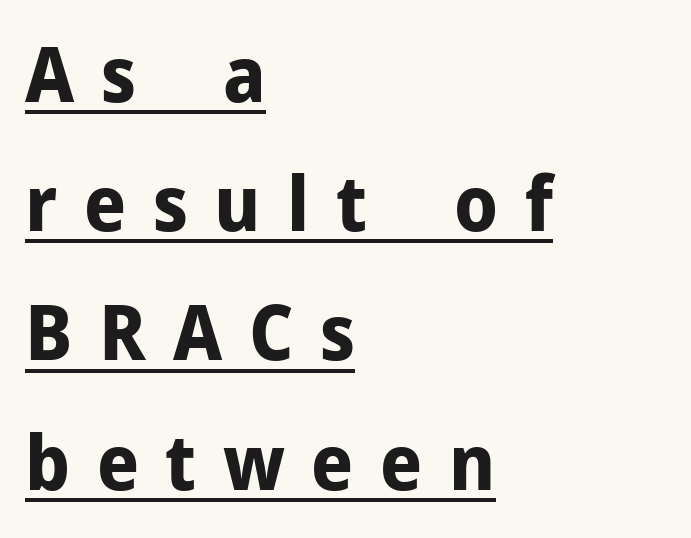
The image shows 76 px bold sans-serif type, upright; set left-aligned, normal line spacing (1.7x), unusually wide letter spacing (+0.35 em), underlined; low stroke contrast and a medium x-height.
